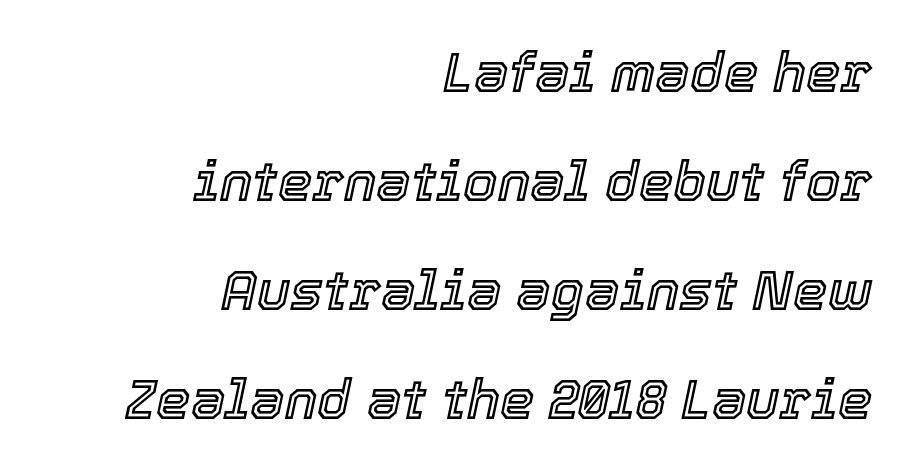
Q: Is the text italic (slanted)? A: Yes, it leans right by about 12 degrees.
Q: Is the text underlined? A: No.
Q: How is the paragraph aligned? A: Right-aligned.
Q: Is the spacing between letters normal or unusually wide? A: Normal.
Q: Is the spacing between lines tight, normal or loose? A: Loose.
Q: Width (condensed, normal, or wide)? A: Normal.
Q: x-height? A: Medium.
Q: Monospaced? A: No.
